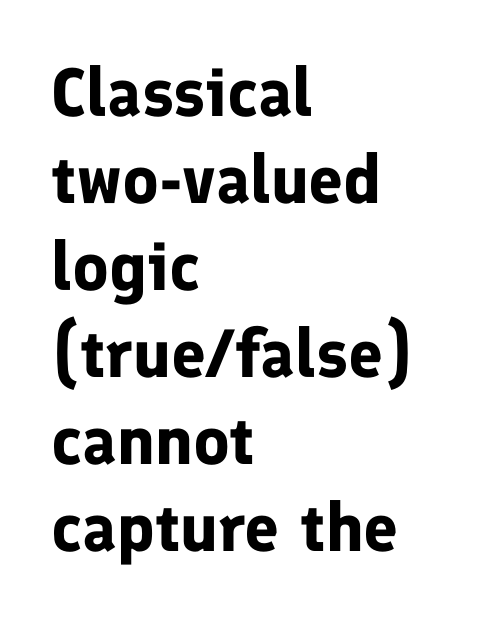
{"serif": "no", "italic": "no", "bold": "yes", "weight": "bold", "width": "normal", "stroke_contrast": "low", "x_height": "medium", "monospaced": "no", "underline": "no", "align": "left", "line_spacing": "normal", "line_spacing_ratio": 1.28, "letter_spacing": "normal", "letter_spacing_em": 0.0, "glyph_px": 68}
